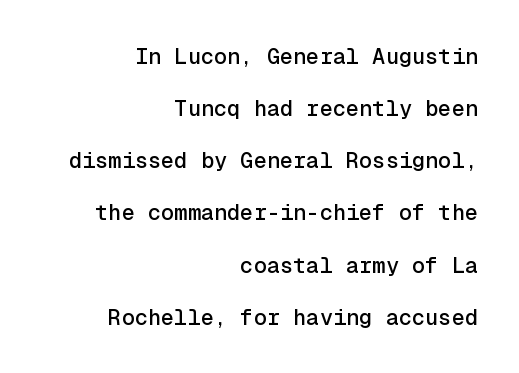
Q: Is the text italic (slanted)? A: No, it is upright.
Q: Is the text underlined? A: No.
Q: How is the paragraph aligned? A: Right-aligned.
Q: Is the spacing between letters normal or unusually wide? A: Normal.
Q: Is the spacing between lines tight, normal or loose? A: Loose.
